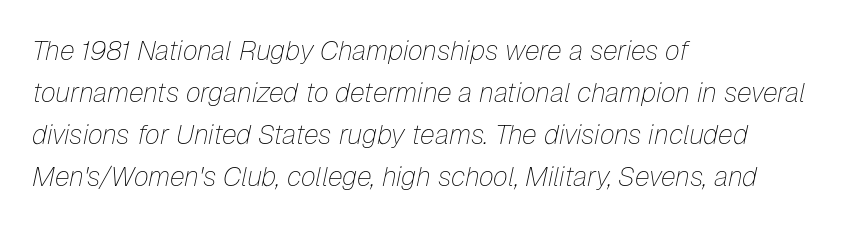
Q: Is the text bold? A: No.
Q: Is the text italic (slanted)? A: Yes, it leans right by about 12 degrees.
Q: Is the text underlined? A: No.
Q: How is the paragraph aligned? A: Left-aligned.
Q: Is the spacing between letters normal or unusually wide? A: Normal.
Q: Is the spacing between lines tight, normal or loose? A: Normal.
